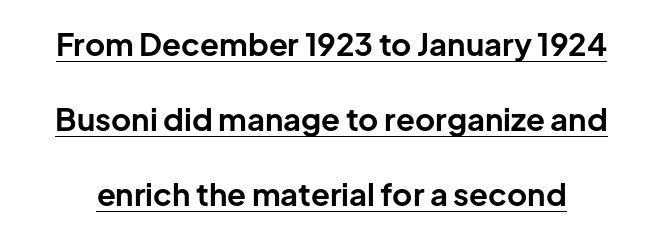
Horizontal bands of white between lines are thick stripes. The passage shown is typed in a proportional face where columns would drift. What decoration does the sample have? An underline. Regarding serifs, this sample does without them. Students, note that the glyphs here touch the page at normal intervals.
